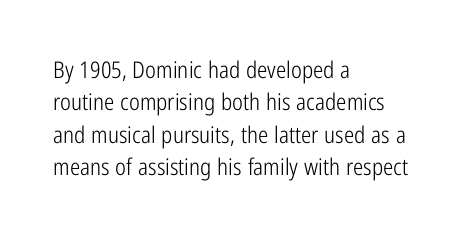
The tracking reads as untouched default to a designer's eye. Layout note: lines flush left. Students, observe: this is what conventionally led text looks like. Underline: absent.
